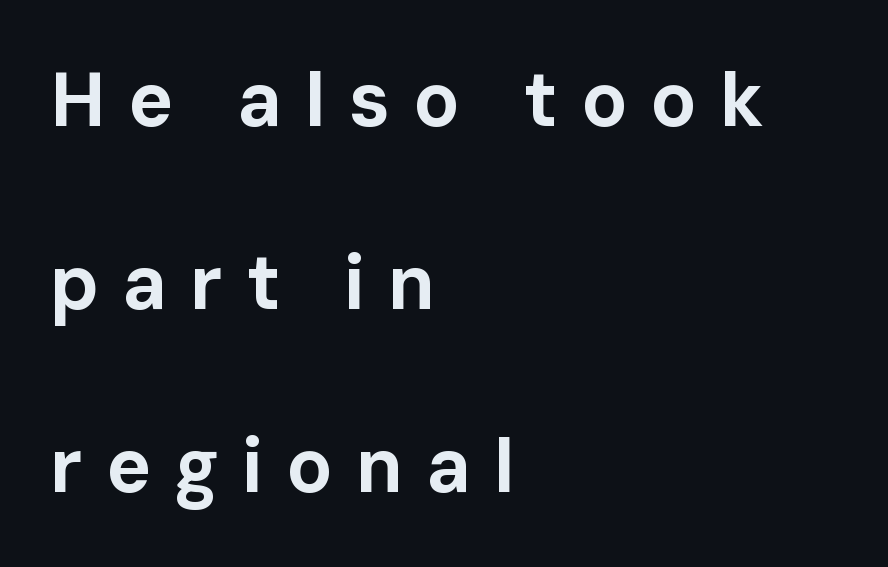
{"serif": "no", "italic": "no", "bold": "yes", "weight": "bold", "width": "normal", "stroke_contrast": "low", "x_height": "medium", "monospaced": "no", "underline": "no", "align": "left", "line_spacing": "loose", "line_spacing_ratio": 2.41, "letter_spacing": "wide", "letter_spacing_em": 0.3, "glyph_px": 76}
